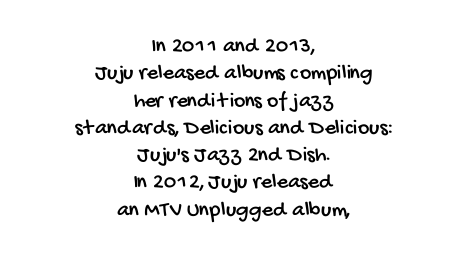
{"underline": "no", "align": "center", "line_spacing_ratio": 1.24, "letter_spacing": "normal", "letter_spacing_em": 0.0, "glyph_px": 22}
